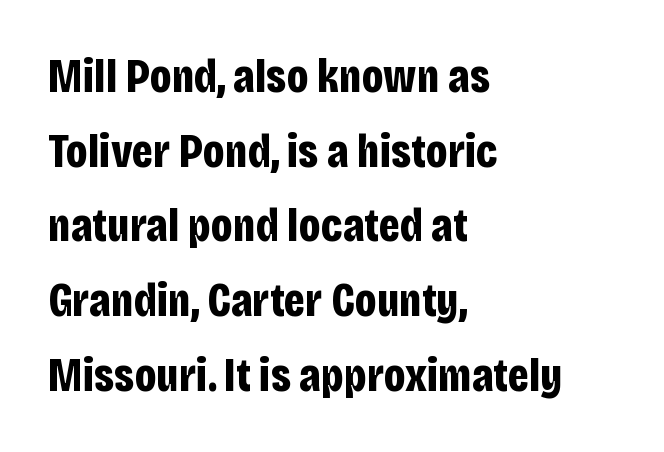
Q: Is the text bold? A: Yes.
Q: Is the text italic (slanted)? A: No, it is upright.
Q: Is the typeface a serif or a sans-serif typeface? A: Sans-serif.
Q: Is the text underlined? A: No.
Q: How is the paragraph aligned? A: Left-aligned.
Q: Is the spacing between letters normal or unusually wide? A: Normal.
Q: Is the spacing between lines tight, normal or loose? A: Normal.
Q: Width (condensed, normal, or wide)? A: Condensed.
Q: Stroke contrast? A: Low.
Q: x-height? A: Large.
Q: Monospaced? A: No.
